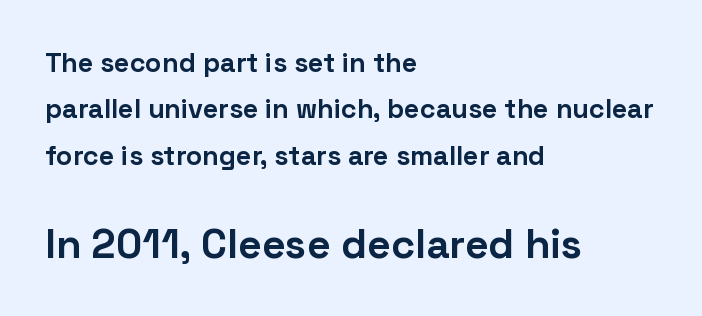
Spacing verdict: proportional, widths tailored to each character. Casual observation: everything's shoved over to the left. Any mark beneath the type? The region is blank. No feet cap the strokes, marking this as sans-serif type. Is the lower block the larger one? Yes — the lower block carries the bigger type.
